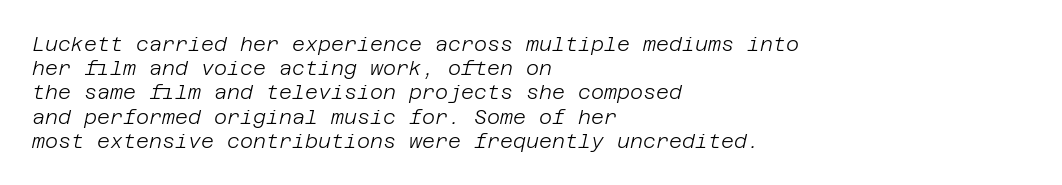
The image shows 20 px text type, italic (leaning right); set left-aligned, line spacing 1.21x, normal letter spacing, not underlined.
